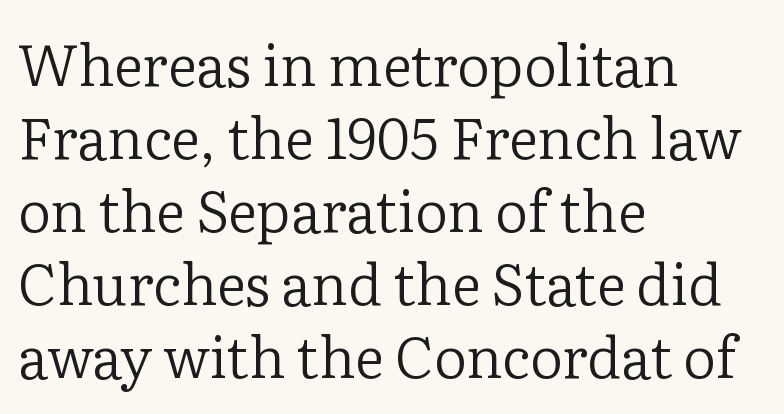
The image shows 57 px regular-weight serif type, upright; set left-aligned, normal line spacing (1.28x), normal letter spacing, not underlined; low stroke contrast and a medium x-height.
